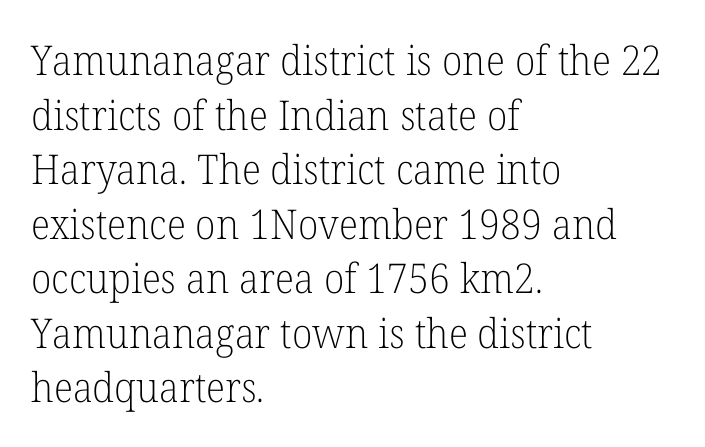
{"serif": "yes", "italic": "no", "bold": "no", "weight": "light", "width": "normal", "stroke_contrast": "low", "x_height": "medium", "monospaced": "no", "underline": "no", "align": "left", "line_spacing": "normal", "line_spacing_ratio": 1.33, "letter_spacing": "normal", "letter_spacing_em": 0.0, "glyph_px": 41}
